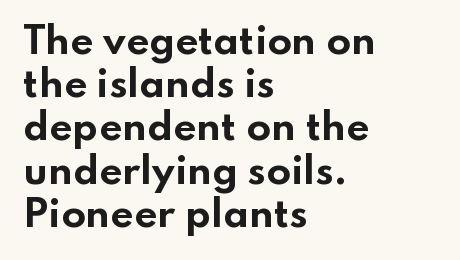
This sample is left-justified, so line endings fall wherever the words run out. Italic? Not at all — the glyphs are vertical. The typesetting leans heavy: a genuine bold. Looks like regular typesetting: each glyph gets only the width it needs.
